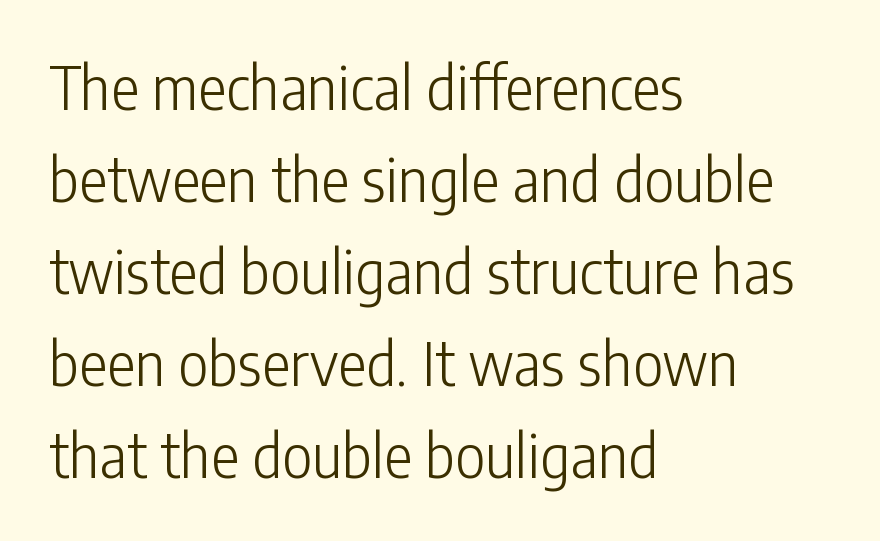
The image shows 59 px light, condensed sans-serif type, upright; set left-aligned, normal line spacing (1.56x), normal letter spacing, not underlined; low stroke contrast and a medium x-height.
